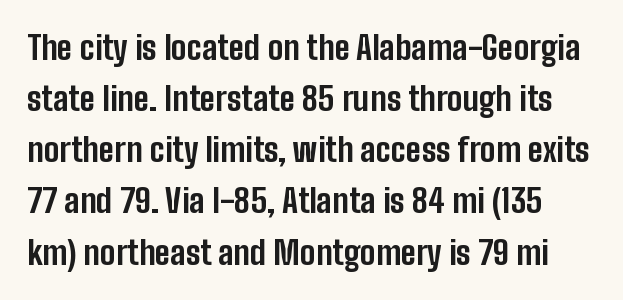
Q: Is the text bold? A: Yes.
Q: Is the text italic (slanted)? A: No, it is upright.
Q: Is the typeface a serif or a sans-serif typeface? A: Sans-serif.
Q: Is the text underlined? A: No.
Q: Is the spacing between letters normal or unusually wide? A: Normal.
Q: Is the spacing between lines tight, normal or loose? A: Normal.
Q: Width (condensed, normal, or wide)? A: Condensed.
Q: Stroke contrast? A: Low.
Q: x-height? A: Medium.
Q: Monospaced? A: No.
